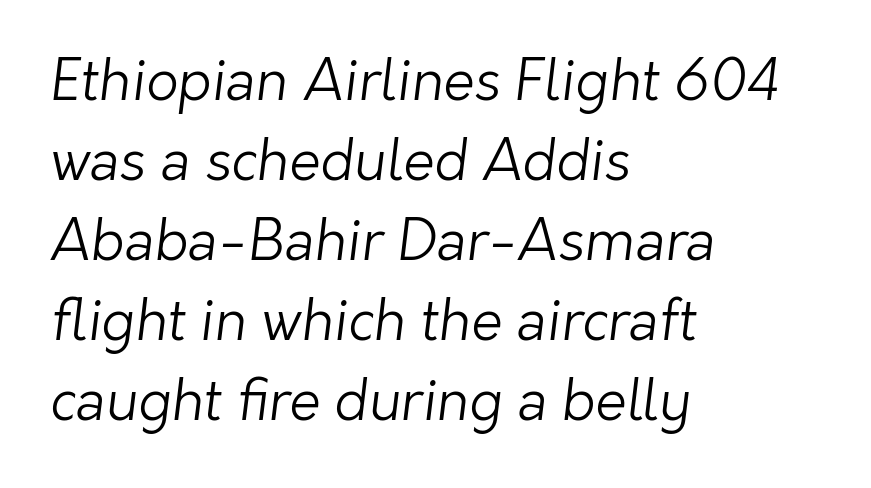
Q: Is the text bold? A: No.
Q: Is the typeface a serif or a sans-serif typeface? A: Sans-serif.
Q: Is the text underlined? A: No.
Q: How is the paragraph aligned? A: Left-aligned.
Q: Is the spacing between letters normal or unusually wide? A: Normal.
Q: Is the spacing between lines tight, normal or loose? A: Normal.
Q: Width (condensed, normal, or wide)? A: Normal.
Q: Stroke contrast? A: Low.
Q: x-height? A: Medium.
Q: Monospaced? A: No.
